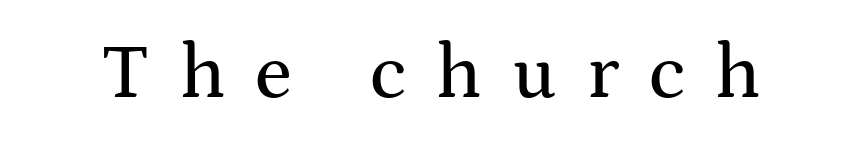
Q: Is the text italic (slanted)? A: No, it is upright.
Q: Is the typeface a serif or a sans-serif typeface? A: Serif.
Q: Is the text underlined? A: No.
Q: Is the spacing between letters normal or unusually wide? A: Unusually wide.
Q: Width (condensed, normal, or wide)? A: Wide.
Q: Stroke contrast? A: Medium.
Q: x-height? A: Medium.
Q: Monospaced? A: No.
